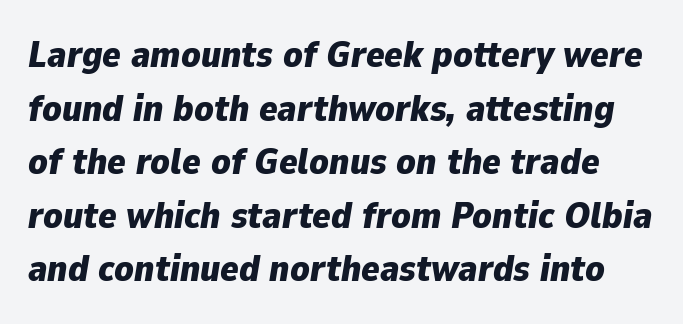
{"italic": "yes", "lean": "right", "slant_degrees": 9, "bold": "yes", "weight": "bold", "width": "normal", "stroke_contrast": "low", "x_height": "medium", "monospaced": "no", "underline": "no", "line_spacing": "normal", "line_spacing_ratio": 1.41, "letter_spacing": "normal", "letter_spacing_em": 0.0, "glyph_px": 38}
